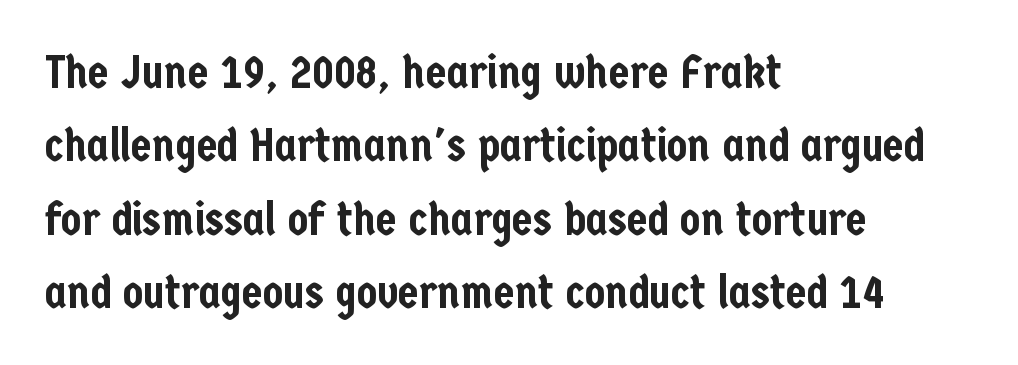
The image shows 47 px condensed sans-serif type, upright; set left-aligned, normal line spacing (1.56x), normal letter spacing, not underlined; low stroke contrast and a medium x-height.
